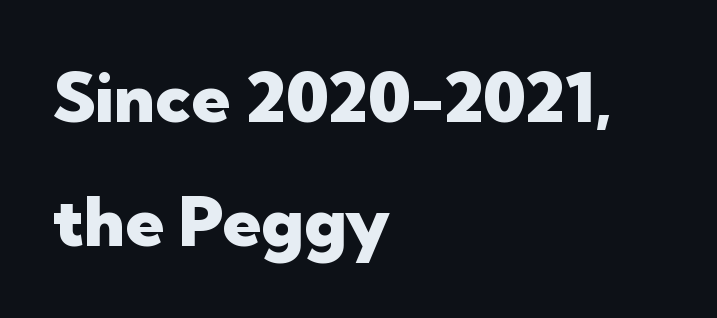
{"serif": "no", "italic": "no", "bold": "yes", "weight": "heavy", "width": "normal", "stroke_contrast": "low", "x_height": "medium", "monospaced": "no", "underline": "no", "align": "left", "line_spacing_ratio": 1.8, "letter_spacing": "normal", "letter_spacing_em": 0.0, "glyph_px": 69}
